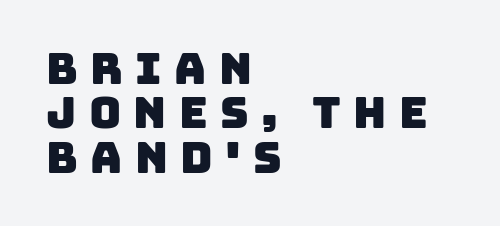
The image shows 44 px sans-serif type; set left-aligned, tight line spacing (1.01x), unusually wide letter spacing (+0.28 em), not underlined; low stroke contrast and a large x-height.
